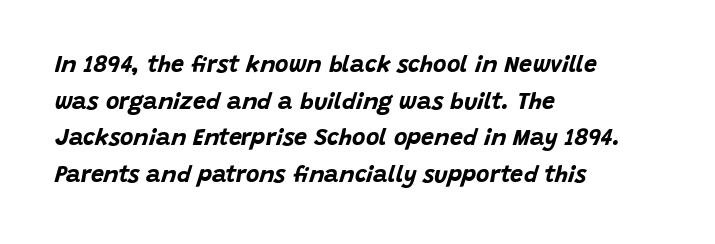
{"italic": "yes", "lean": "right", "slant_degrees": 15, "bold": "yes", "underline": "no", "align": "left", "line_spacing": "normal", "line_spacing_ratio": 1.59, "letter_spacing": "normal", "letter_spacing_em": 0.0, "glyph_px": 23}
